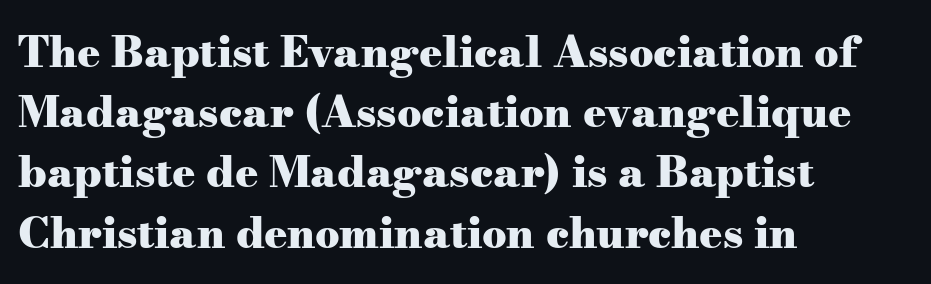
Q: Is the text bold? A: Yes.
Q: Is the text italic (slanted)? A: No, it is upright.
Q: Is the typeface a serif or a sans-serif typeface? A: Serif.
Q: Is the text underlined? A: No.
Q: How is the paragraph aligned? A: Left-aligned.
Q: Is the spacing between letters normal or unusually wide? A: Normal.
Q: Is the spacing between lines tight, normal or loose? A: Normal.
Q: Width (condensed, normal, or wide)? A: Wide.
Q: Stroke contrast? A: Medium.
Q: x-height? A: Small.
Q: Monospaced? A: No.
